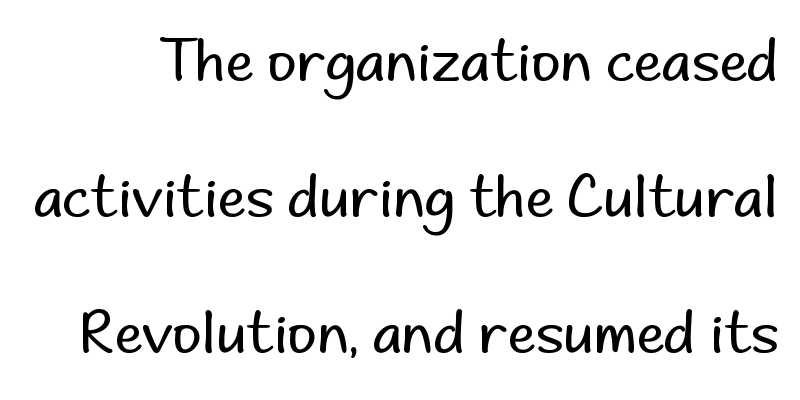
Do the letters lean? They stand straight. The designer went with a sans here, leaving each stem footless. Regarding leading, the lines here are spaced well apart. Character widths vary here, with narrow letters taking less room than wide ones. The words here are not underlined.
